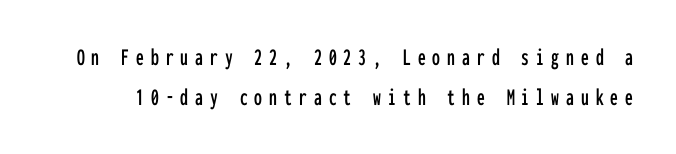
The image shows 25 px text type, upright; set normal line spacing (1.62x), unusually wide letter spacing (+0.28 em), not underlined.
